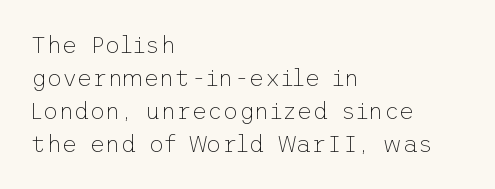
Q: Is the text bold? A: No.
Q: Is the text italic (slanted)? A: No, it is upright.
Q: Is the text underlined? A: No.
Q: How is the paragraph aligned? A: Left-aligned.
Q: Is the spacing between letters normal or unusually wide? A: Normal.
Q: Is the spacing between lines tight, normal or loose? A: Normal.
